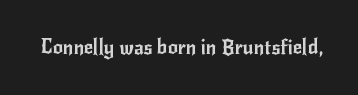
Q: Is the text italic (slanted)? A: No, it is upright.
Q: Is the text underlined? A: No.
Q: Is the spacing between letters normal or unusually wide? A: Normal.
